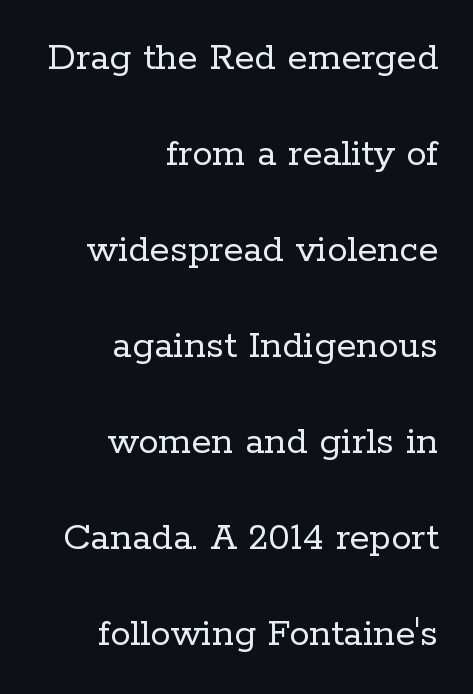
The image shows 41 px regular-weight serif type, upright; set right-aligned, loose line spacing (2.34x), normal letter spacing, not underlined; low stroke contrast and a medium x-height.
